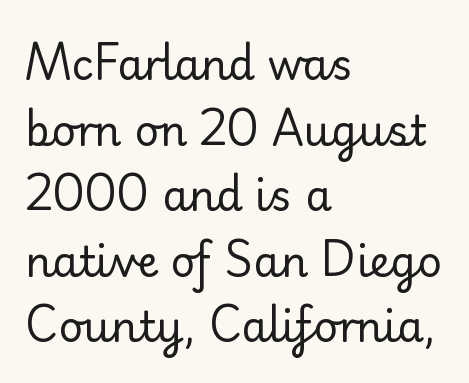
The image shows 42 px regular-weight sans-serif type, upright; set left-aligned, normal line spacing (1.56x), normal letter spacing, not underlined; low stroke contrast and a small x-height.
